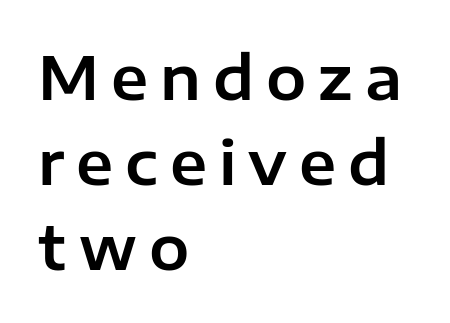
The designer left line spacing at the default. Lines of text with bare space underneath. Think of a printed novel: that variable character pitch is what you see here. Casual observation: everything's shoved over to the left. This is roman type, the default non-slanted kind.
